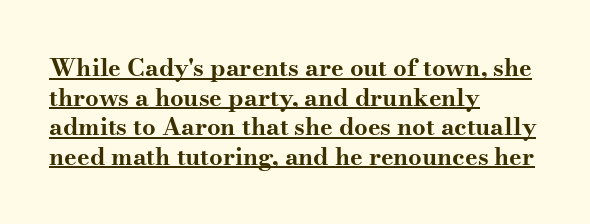
Q: Is the text bold? A: Yes.
Q: Is the text italic (slanted)? A: No, it is upright.
Q: Is the text underlined? A: Yes.
Q: How is the paragraph aligned? A: Left-aligned.
Q: Is the spacing between letters normal or unusually wide? A: Normal.
